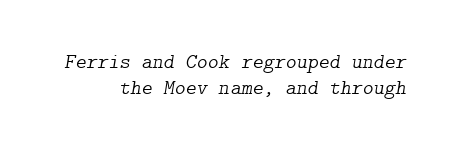
The image shows 21 px text type, italic (leaning right); set normal line spacing (1.25x), normal letter spacing, not underlined.
